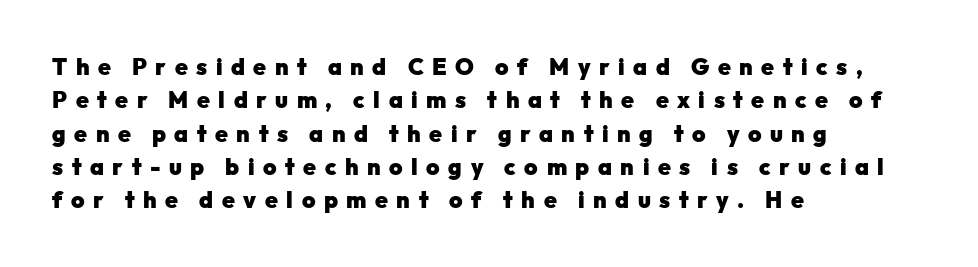
The letterforms stand isolated, each surrounded by extra space. The rag falls on the right side of this text block. When letters stand straight like this, we call the style roman or upright. The rendering uses a bold face; every stroke is thick and dark. Only glyphs here, with clear space below each row. Students, observe: this is what conventionally led text looks like.
